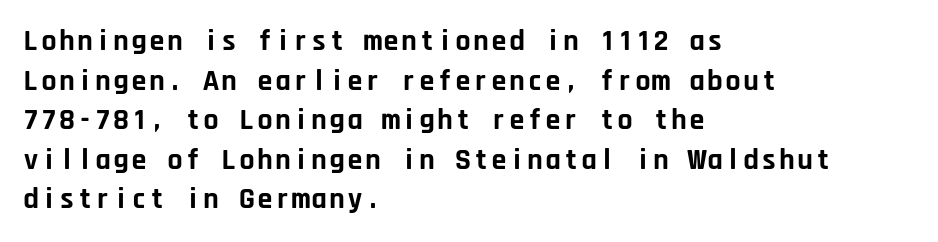
Its strokes are broad and dark, the hallmark of bold type. Do the characters align in a grid? Yes, the font is monospaced. This rendering features lettering with no underline. The leading is moderate, giving the passage an even texture. Font category for this specimen: sans-serif.
